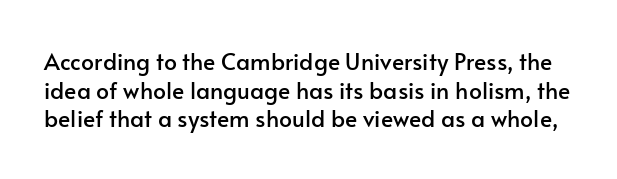
{"italic": "no", "underline": "no", "line_spacing": "normal", "line_spacing_ratio": 1.25, "letter_spacing": "normal", "letter_spacing_em": 0.0, "glyph_px": 23}
